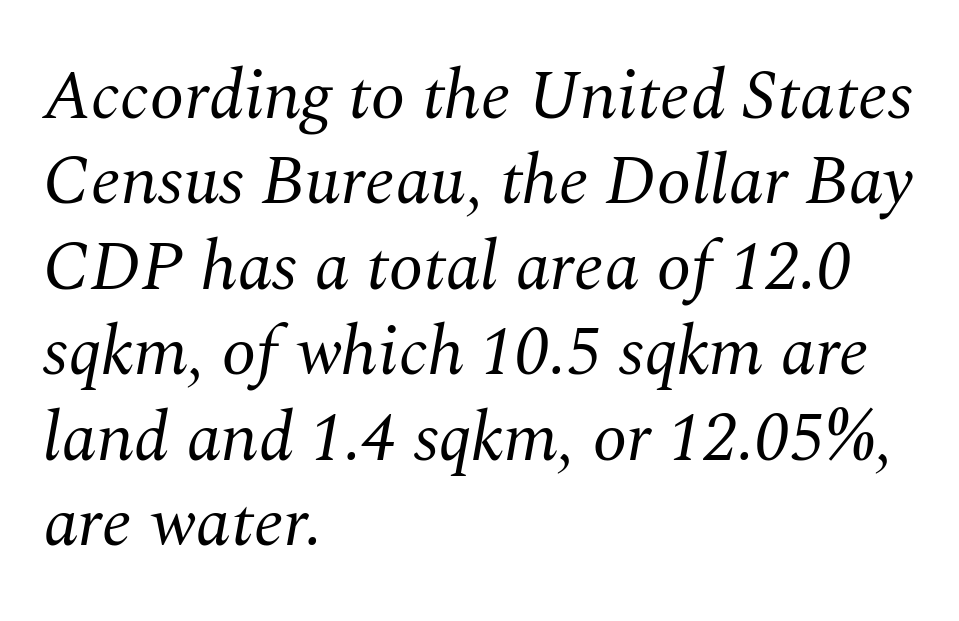
Q: Is the text bold? A: No.
Q: Is the text italic (slanted)? A: Yes, it leans right by about 10 degrees.
Q: Is the typeface a serif or a sans-serif typeface? A: Serif.
Q: Is the text underlined? A: No.
Q: How is the paragraph aligned? A: Left-aligned.
Q: Is the spacing between letters normal or unusually wide? A: Normal.
Q: Width (condensed, normal, or wide)? A: Normal.
Q: Stroke contrast? A: Medium.
Q: x-height? A: Medium.
Q: Monospaced? A: No.
